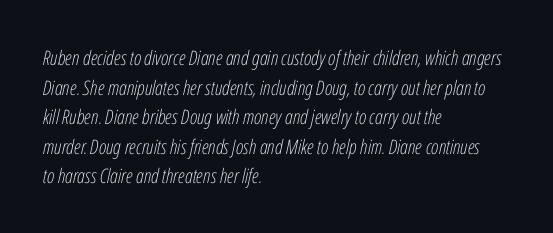
{"italic": "yes", "lean": "right", "slant_degrees": 12, "bold": "no", "underline": "no", "align": "left", "line_spacing": "normal", "line_spacing_ratio": 1.48, "letter_spacing": "normal", "letter_spacing_em": 0.0, "glyph_px": 20}
